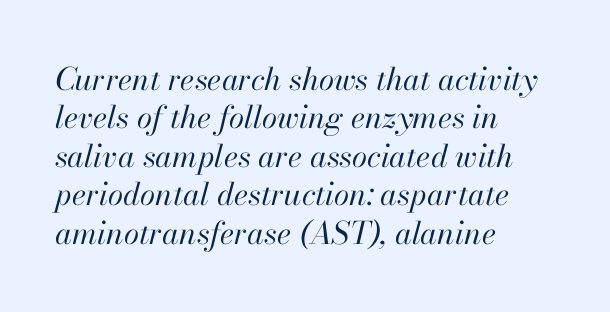
The image shows 31 px regular-weight type, italic (leaning right); set left-aligned, line spacing 1.24x, normal letter spacing, not underlined; high stroke contrast and a small x-height.
